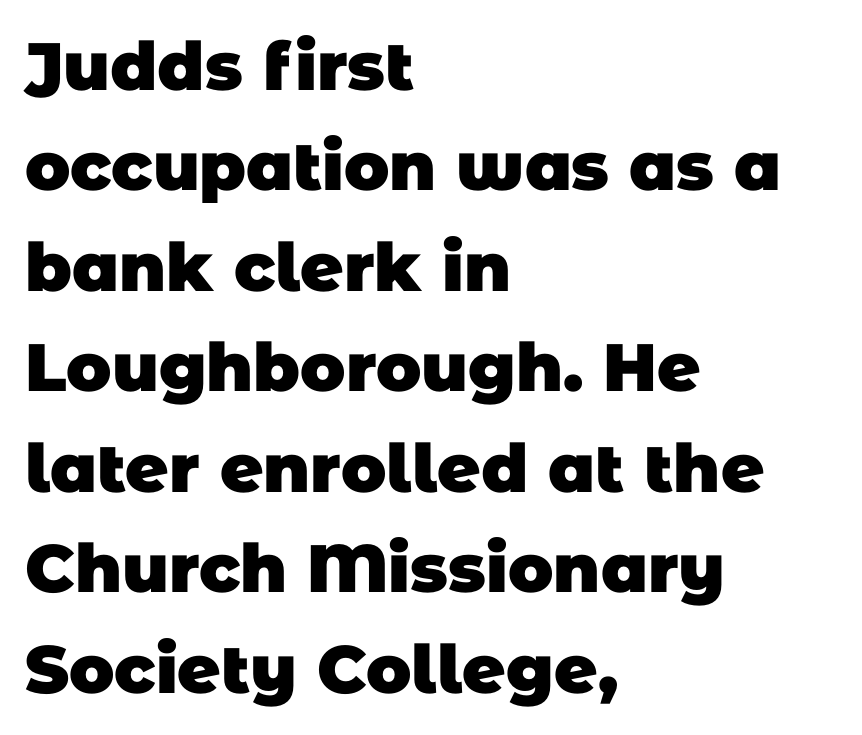
The image shows 67 px heavy sans-serif type; set left-aligned, normal line spacing (1.5x), normal letter spacing, not underlined; low stroke contrast and a large x-height.
